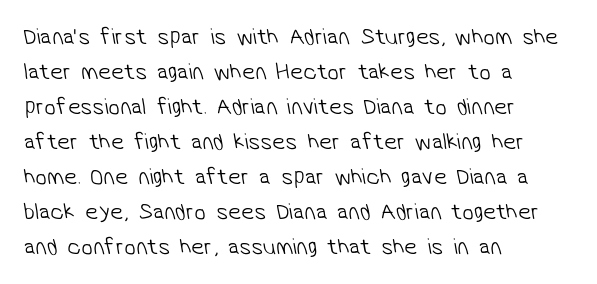
The image shows 23 px text type; set left-aligned, normal line spacing (1.52x), normal letter spacing, not underlined.
